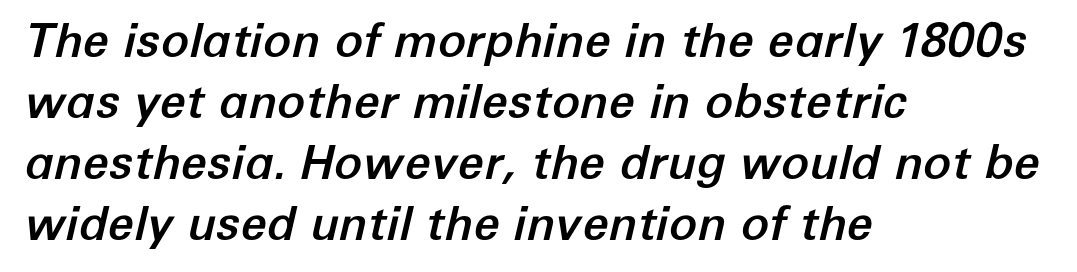
Q: Is the text italic (slanted)? A: Yes, it leans right by about 12 degrees.
Q: Is the text underlined? A: No.
Q: How is the paragraph aligned? A: Left-aligned.
Q: Is the spacing between letters normal or unusually wide? A: Normal.
Q: Is the spacing between lines tight, normal or loose? A: Normal.
Q: Width (condensed, normal, or wide)? A: Normal.
Q: Stroke contrast? A: Low.
Q: x-height? A: Medium.
Q: Monospaced? A: No.
